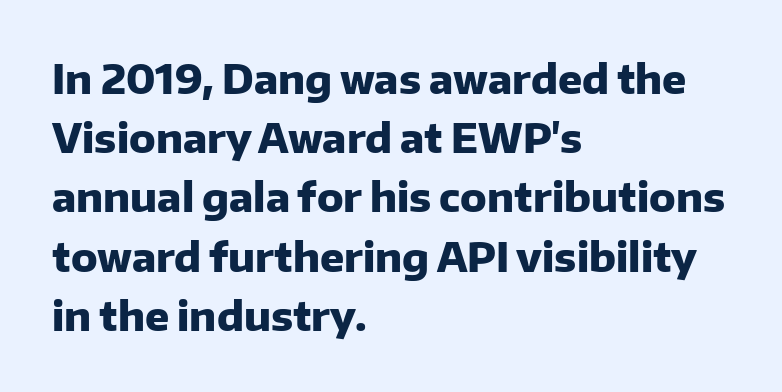
Q: Is the text bold? A: Yes.
Q: Is the text italic (slanted)? A: No, it is upright.
Q: Is the typeface a serif or a sans-serif typeface? A: Sans-serif.
Q: Is the text underlined? A: No.
Q: How is the paragraph aligned? A: Left-aligned.
Q: Is the spacing between letters normal or unusually wide? A: Normal.
Q: Is the spacing between lines tight, normal or loose? A: Normal.
Q: Width (condensed, normal, or wide)? A: Normal.
Q: Stroke contrast? A: Low.
Q: x-height? A: Medium.
Q: Monospaced? A: No.
